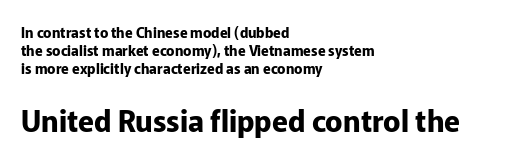
The image shows 29 px bold sans-serif type, upright; set left-aligned, normal line spacing (1.28x), normal letter spacing, not underlined; the second (bottom) block is 2.07x larger; low stroke contrast and a medium x-height.
